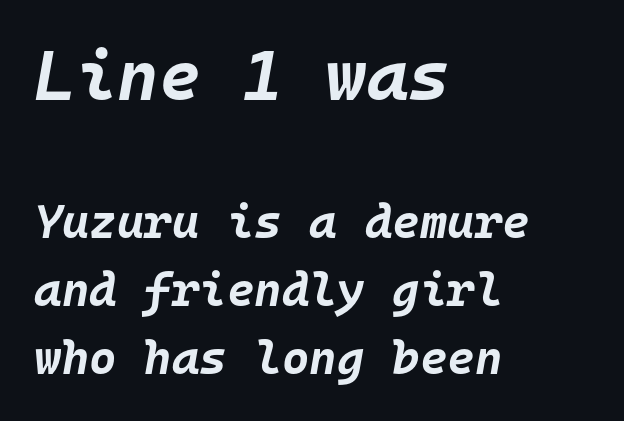
The image shows 71 px bold type, italic (leaning right), monospaced; set left-aligned, normal line spacing (1.45x), normal letter spacing, not underlined; the first (top) block is 1.51x larger; low stroke contrast and a large x-height.
